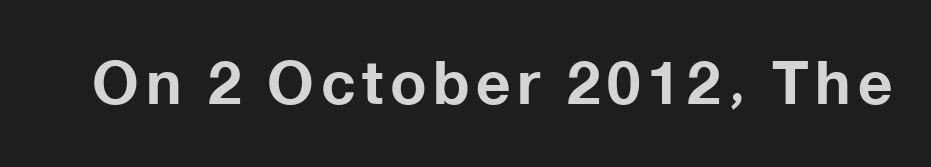
The image shows 60 px bold sans-serif type, upright; set not underlined; low stroke contrast and a medium x-height.
